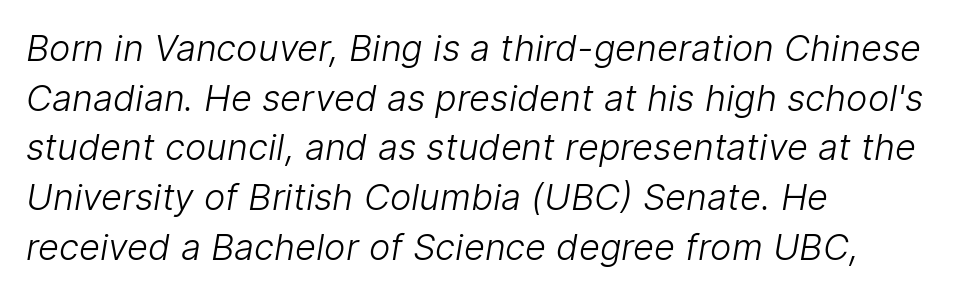
{"serif": "no", "bold": "no", "weight": "light", "width": "normal", "stroke_contrast": "low", "x_height": "medium", "monospaced": "no", "underline": "no", "align": "left", "line_spacing": "normal", "line_spacing_ratio": 1.38, "letter_spacing": "normal", "letter_spacing_em": 0.0, "glyph_px": 36}
